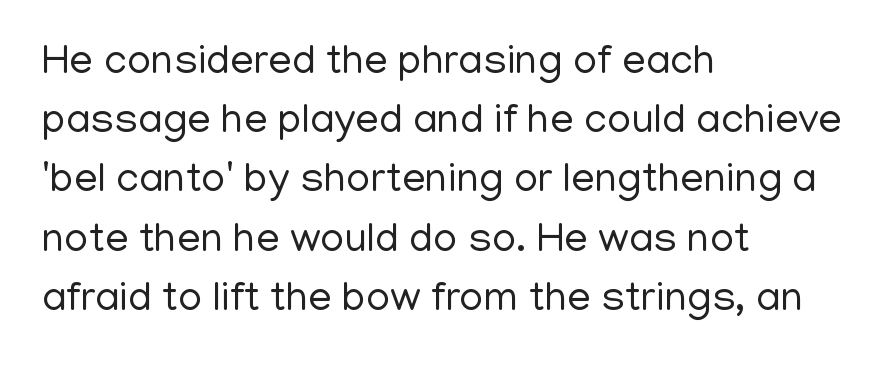
The image shows 42 px regular-weight sans-serif type, upright; set left-aligned, normal line spacing (1.41x), normal letter spacing, not underlined; low stroke contrast and a medium x-height.
